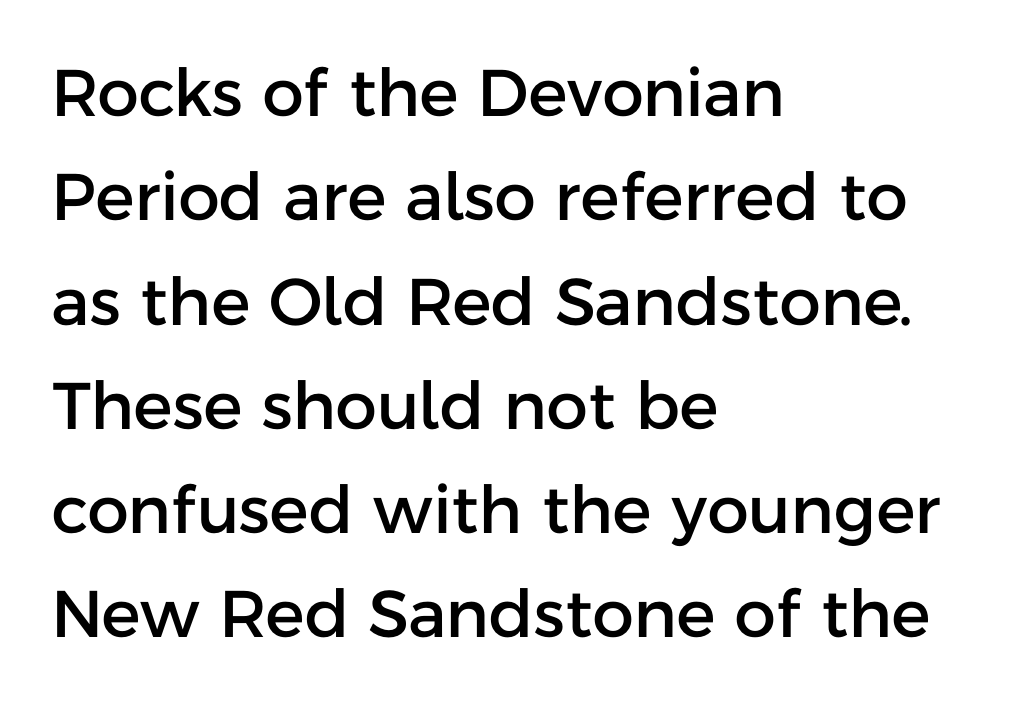
{"serif": "no", "italic": "no", "width": "normal", "stroke_contrast": "low", "x_height": "medium", "monospaced": "no", "underline": "no", "align": "left", "line_spacing": "normal", "line_spacing_ratio": 1.58, "letter_spacing": "normal", "letter_spacing_em": 0.0, "glyph_px": 66}
